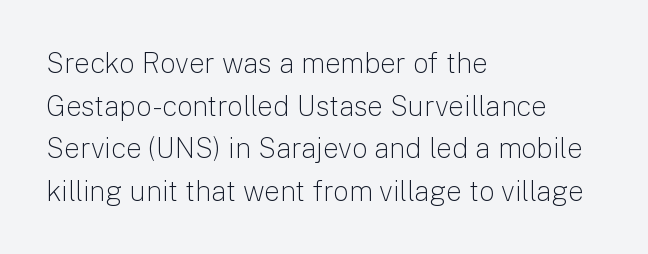
The image shows 28 px light sans-serif type, upright; set left-aligned, normal line spacing (1.52x), normal letter spacing, not underlined; low stroke contrast and a medium x-height.
